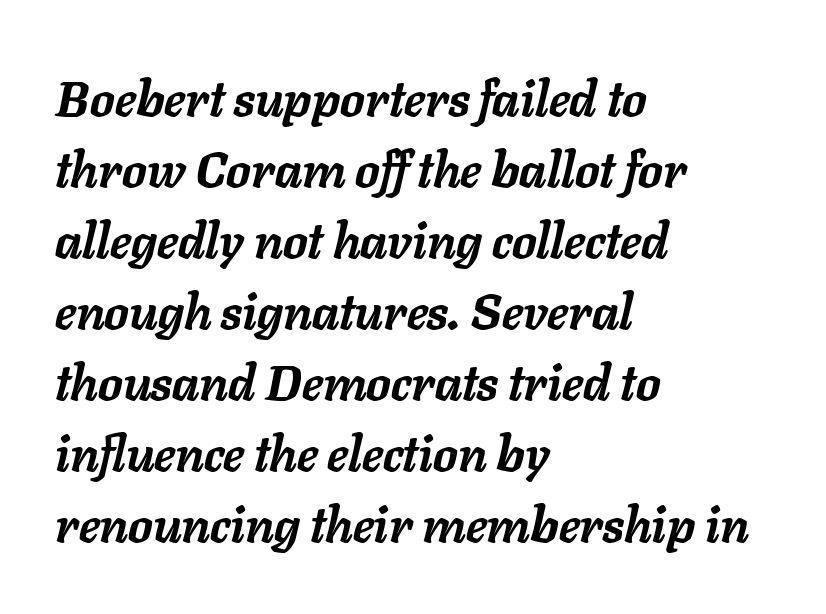
These lines are rendered in a variable-pitch font. Observe the ordinary spacing: letters are neighbours, not strangers. Underline: absent. You can tell it's italic because the verticals aren't actually vertical. Normally led — the rows are evenly, conventionally spaced.
